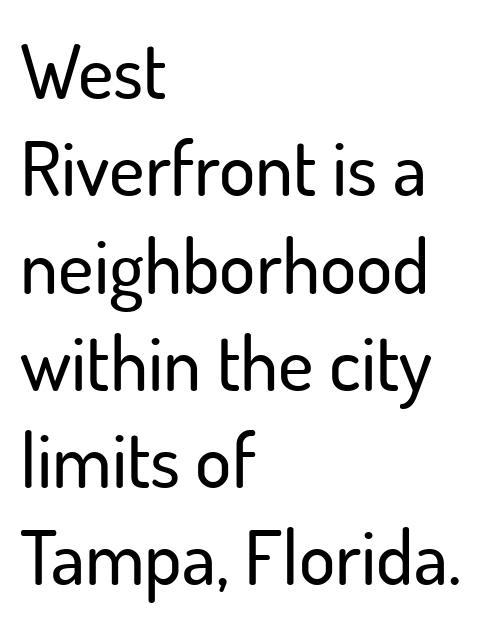
Q: Is the text italic (slanted)? A: No, it is upright.
Q: Is the typeface a serif or a sans-serif typeface? A: Sans-serif.
Q: Is the text underlined? A: No.
Q: How is the paragraph aligned? A: Left-aligned.
Q: Is the spacing between letters normal or unusually wide? A: Normal.
Q: Is the spacing between lines tight, normal or loose? A: Normal.
Q: Width (condensed, normal, or wide)? A: Normal.
Q: Stroke contrast? A: Low.
Q: x-height? A: Small.
Q: Monospaced? A: No.
